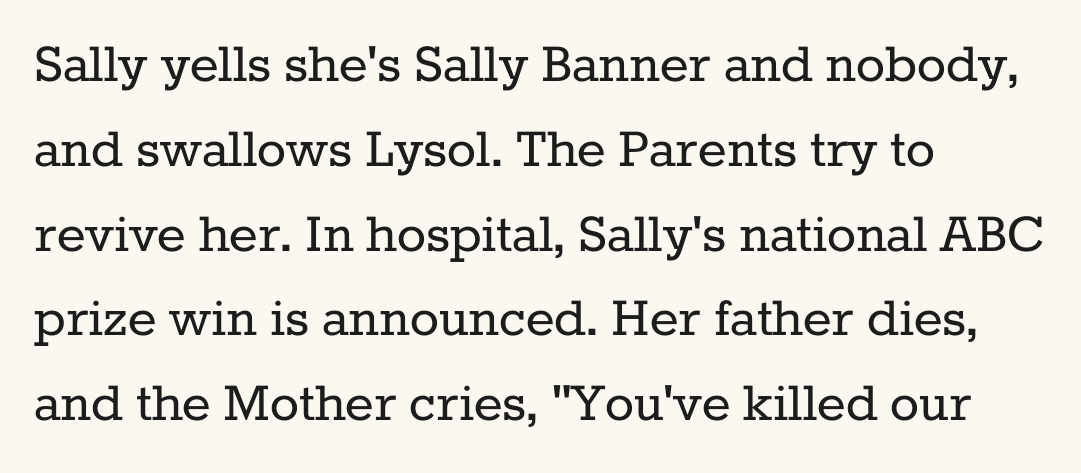
Plain, unruled lines of type. Look at the bottom of the vertical strokes: they flare into serifs here. A classic flush-left, rag-right setting is used for this passage. On a weight scale, this lands at 450 or below.
